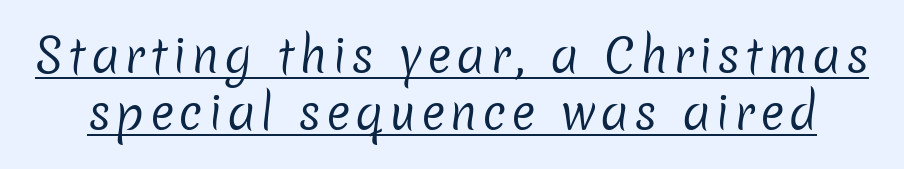
{"serif": "no", "bold": "no", "weight": "regular", "width": "normal", "stroke_contrast": "low", "x_height": "medium", "monospaced": "no", "underline": "yes", "line_spacing_ratio": 1.24, "glyph_px": 46}
